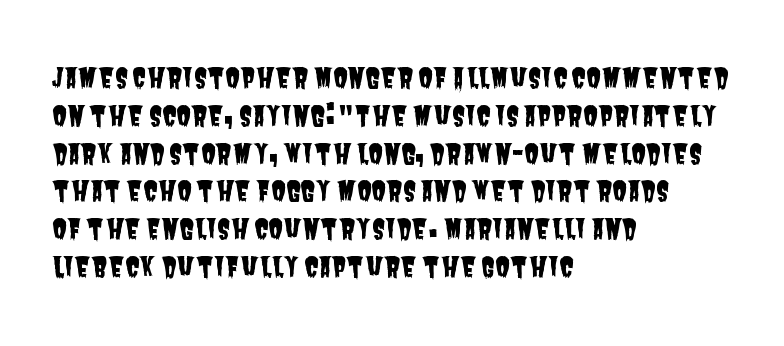
Short note: letters normally spaced. Is the block centered? No — it sits flush against the left margin. Is there much room between lines? A standard amount, neither cramped nor airy. Rule under the text: the space is simply empty.
